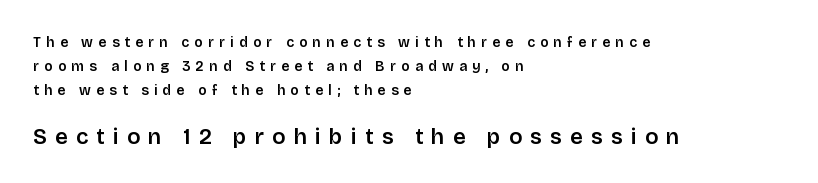
{"italic": "no", "underline": "no", "align": "left", "line_spacing_ratio": 1.72, "letter_spacing": "wide", "letter_spacing_em": 0.37, "larger_block": "second", "size_ratio": 1.57, "glyph_px": 22}
